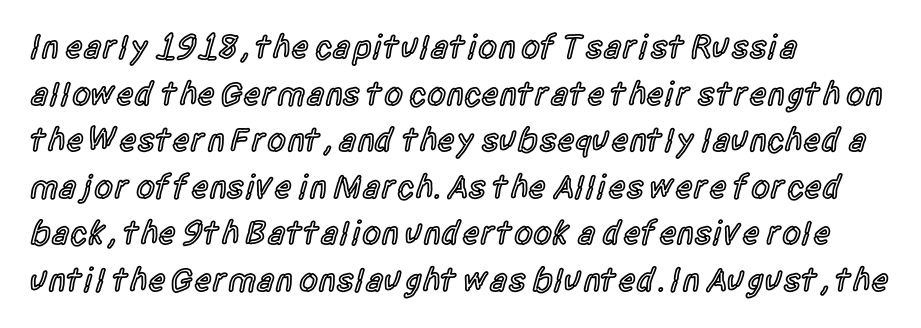
The image shows 34 px semibold, condensed sans-serif type; set left-aligned, normal line spacing (1.37x), normal letter spacing, not underlined; a large x-height.
